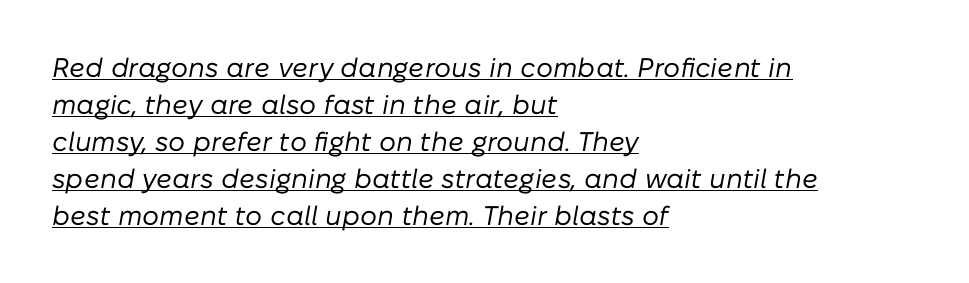
Visually the block forms a straight wall on the left and a jagged coastline on the right. Caption: face not bold, strokes unweighted. A typesetter would call this zero additional tracking. The line-height multiplier appears to be the usual default.
